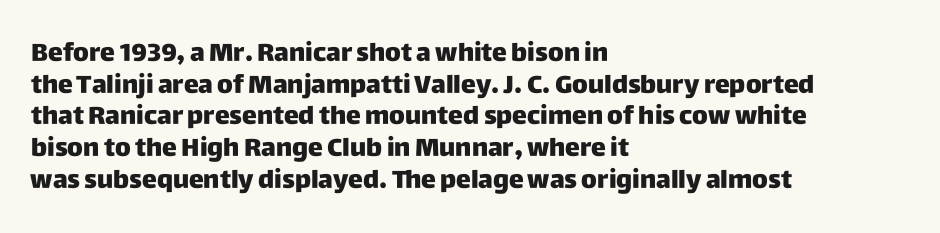
Short and long lines alike share a common starting point at left. The vertical gap from one line to the next is medium. Does the lettering tilt? It doesn't — this is upright. Underline: absent. The tracking reads as untouched default to a designer's eye. Chunky letters — that's bold for sure.
